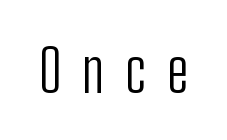
Q: Is the text bold? A: No.
Q: Is the text italic (slanted)? A: No, it is upright.
Q: Is the typeface a serif or a sans-serif typeface? A: Sans-serif.
Q: Is the text underlined? A: No.
Q: Is the spacing between letters normal or unusually wide? A: Unusually wide.
Q: Width (condensed, normal, or wide)? A: Condensed.
Q: Stroke contrast? A: Low.
Q: x-height? A: Medium.
Q: Monospaced? A: No.
